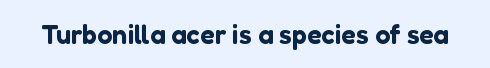
{"italic": "no", "underline": "no", "letter_spacing": "normal", "letter_spacing_em": 0.0, "glyph_px": 27}
